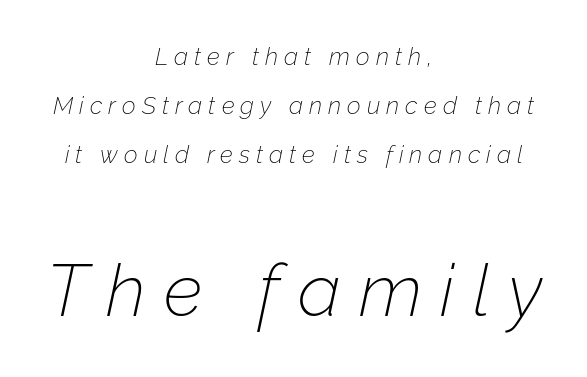
The image shows 73 px thin type, italic (leaning right); set centered, loose line spacing (2.04x), unusually wide letter spacing (+0.25 em), not underlined; the second (bottom) block is 3.04x larger; low stroke contrast and a medium x-height.
